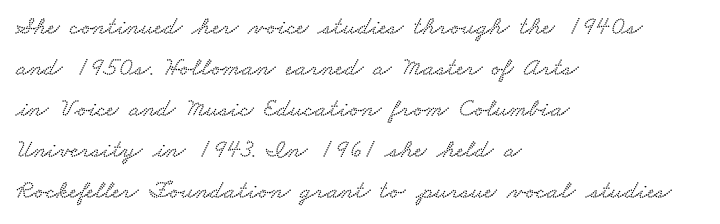
The image shows 26 px text type; set left-aligned, normal line spacing (1.58x), normal letter spacing, not underlined.
